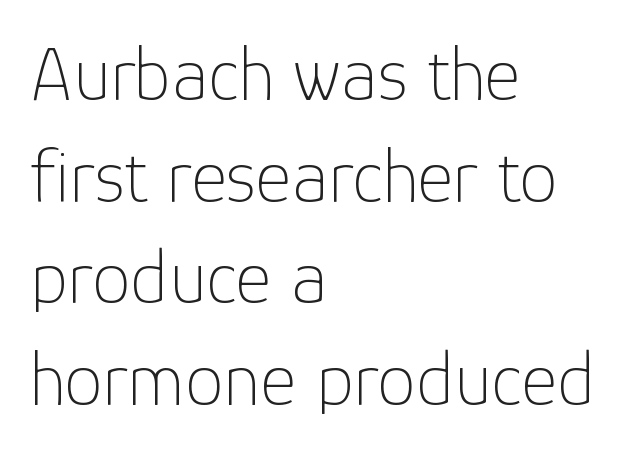
The image shows 77 px thin sans-serif type, upright; set left-aligned, normal line spacing (1.32x), normal letter spacing, not underlined; low stroke contrast and a medium x-height.
